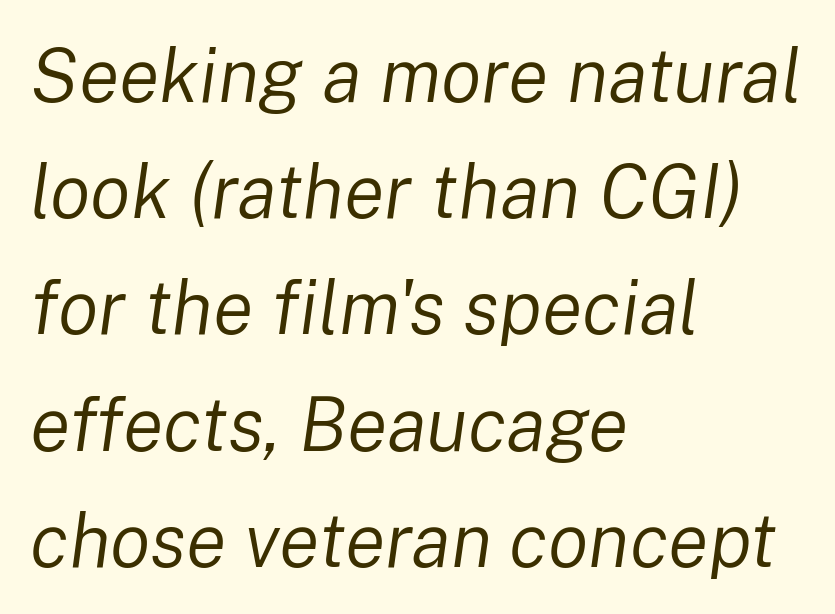
Proportional: the letters do not fall into vertical columns. Interline gaps are of average width in this sample. Bold? No — there's no thickening of the strokes. Reading down the block, your eye returns to a fixed left position each line. The passage shown is not underscored anywhere. Here the glyphs are tracked normally, forming tight word shapes.
